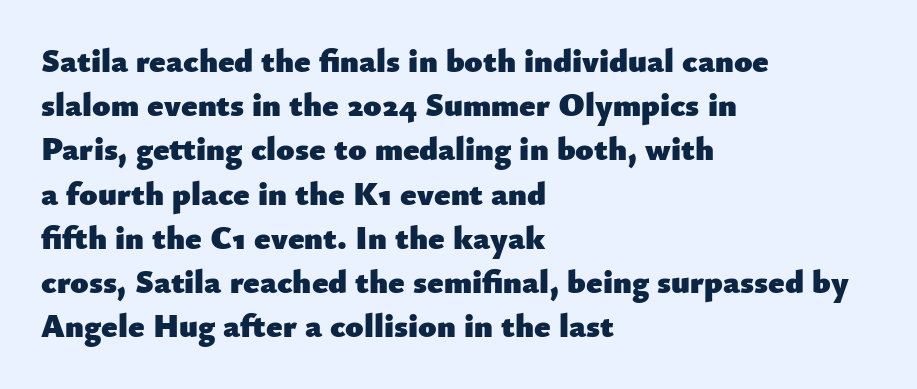
The image shows 33 px heavy sans-serif type, upright; set left-aligned, normal line spacing (1.34x), normal letter spacing, not underlined; low stroke contrast and a small x-height.
